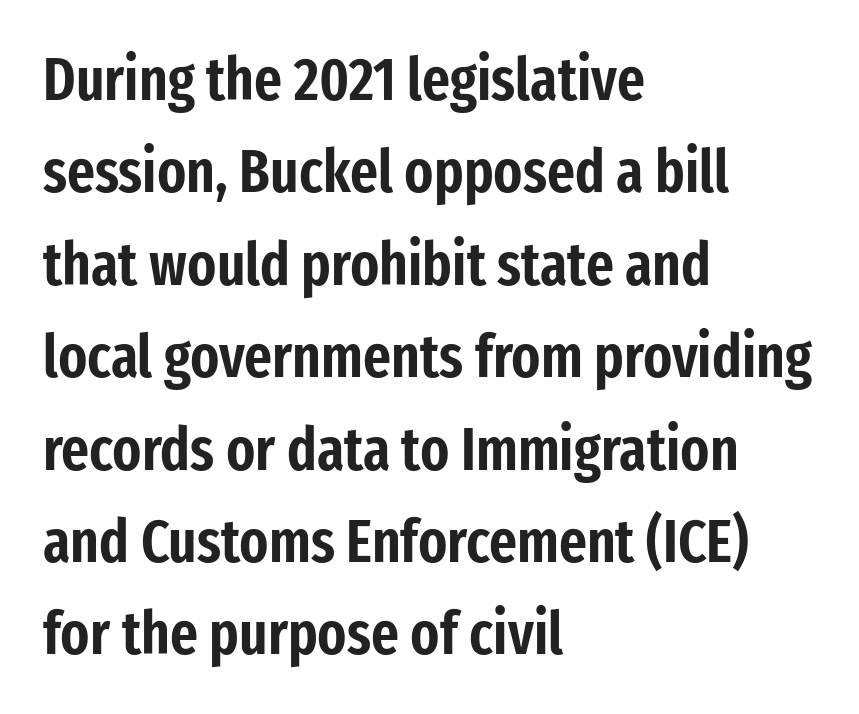
Q: Is the text italic (slanted)? A: No, it is upright.
Q: Is the typeface a serif or a sans-serif typeface? A: Sans-serif.
Q: Is the text underlined? A: No.
Q: How is the paragraph aligned? A: Left-aligned.
Q: Is the spacing between letters normal or unusually wide? A: Normal.
Q: Is the spacing between lines tight, normal or loose? A: Normal.
Q: Width (condensed, normal, or wide)? A: Condensed.
Q: Stroke contrast? A: Low.
Q: x-height? A: Medium.
Q: Monospaced? A: No.
